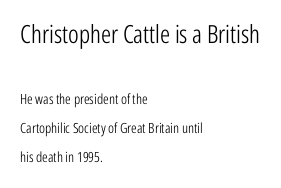
Q: Is the text bold? A: No.
Q: Is the text italic (slanted)? A: No, it is upright.
Q: Is the text underlined? A: No.
Q: How is the paragraph aligned? A: Left-aligned.
Q: Is the spacing between letters normal or unusually wide? A: Normal.
Q: Is the spacing between lines tight, normal or loose? A: Loose.
Q: Which block of text is set in a larger size, the first (top) or the second (bottom)? A: The first (top) one.
